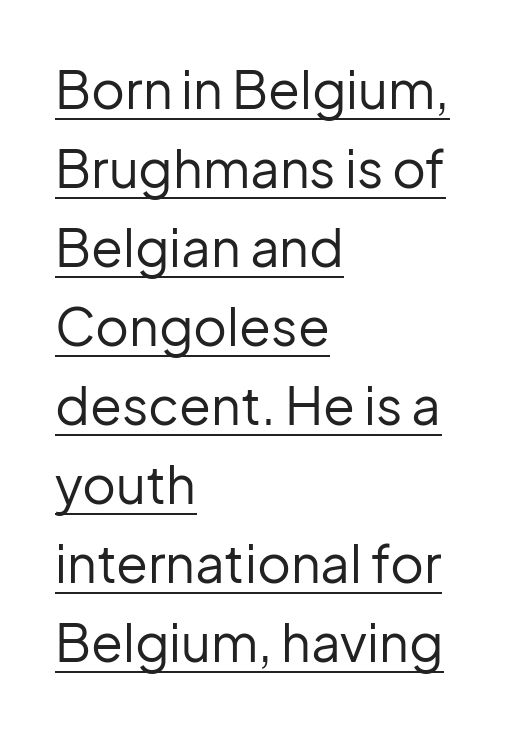
Q: Is the text bold? A: No.
Q: Is the text italic (slanted)? A: No, it is upright.
Q: Is the typeface a serif or a sans-serif typeface? A: Sans-serif.
Q: Is the text underlined? A: Yes.
Q: How is the paragraph aligned? A: Left-aligned.
Q: Is the spacing between letters normal or unusually wide? A: Normal.
Q: Is the spacing between lines tight, normal or loose? A: Normal.
Q: Width (condensed, normal, or wide)? A: Normal.
Q: Stroke contrast? A: Low.
Q: x-height? A: Medium.
Q: Monospaced? A: No.
